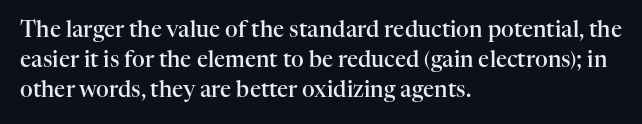
The rows are spaced the way most documents space them. Default kerning and tracking; the words read as compact shapes. Reading down the block, your eye returns to a fixed left position each line. The lettering stays uniformly vertical, giving the passage a roman look. Set as a demibold, roughly 600 on the weight scale.
